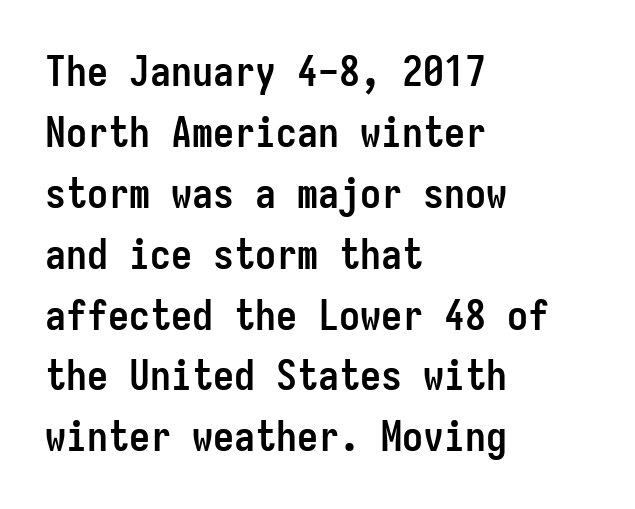
{"serif": "no", "italic": "no", "bold": "yes", "weight": "semibold", "width": "condensed", "stroke_contrast": "low", "x_height": "medium", "monospaced": "yes", "underline": "no", "align": "left", "line_spacing": "normal", "line_spacing_ratio": 1.45, "letter_spacing": "normal", "letter_spacing_em": 0.0, "glyph_px": 42}
